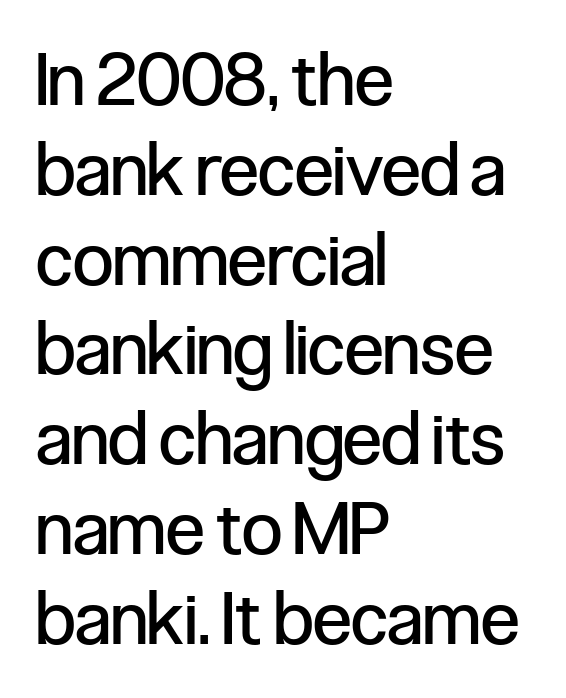
The image shows 73 px regular-weight, condensed sans-serif type, upright; set left-aligned, line spacing 1.23x, normal letter spacing, not underlined; low stroke contrast and a medium x-height.
